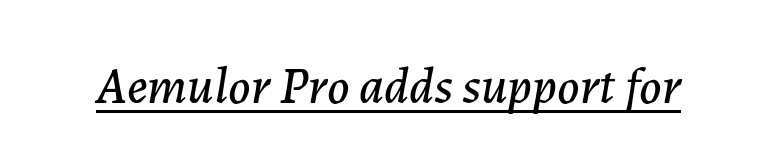
{"italic": "yes", "lean": "right", "slant_degrees": 7, "width": "normal", "stroke_contrast": "low", "x_height": "medium", "monospaced": "no", "underline": "yes", "letter_spacing": "normal", "letter_spacing_em": 0.0, "glyph_px": 51}
